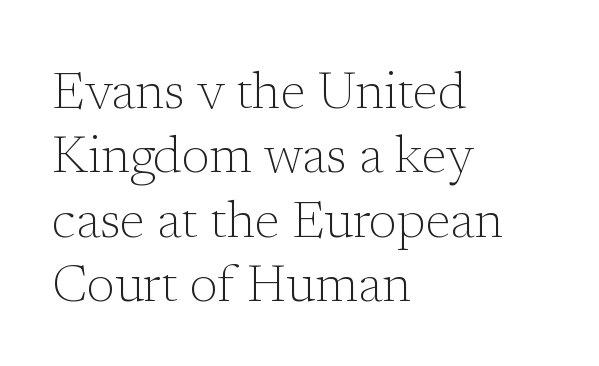
Q: Is the text bold? A: No.
Q: Is the text italic (slanted)? A: No, it is upright.
Q: Is the typeface a serif or a sans-serif typeface? A: Serif.
Q: Is the text underlined? A: No.
Q: How is the paragraph aligned? A: Left-aligned.
Q: Is the spacing between letters normal or unusually wide? A: Normal.
Q: Is the spacing between lines tight, normal or loose? A: Normal.
Q: Width (condensed, normal, or wide)? A: Normal.
Q: Stroke contrast? A: Low.
Q: x-height? A: Medium.
Q: Monospaced? A: No.
